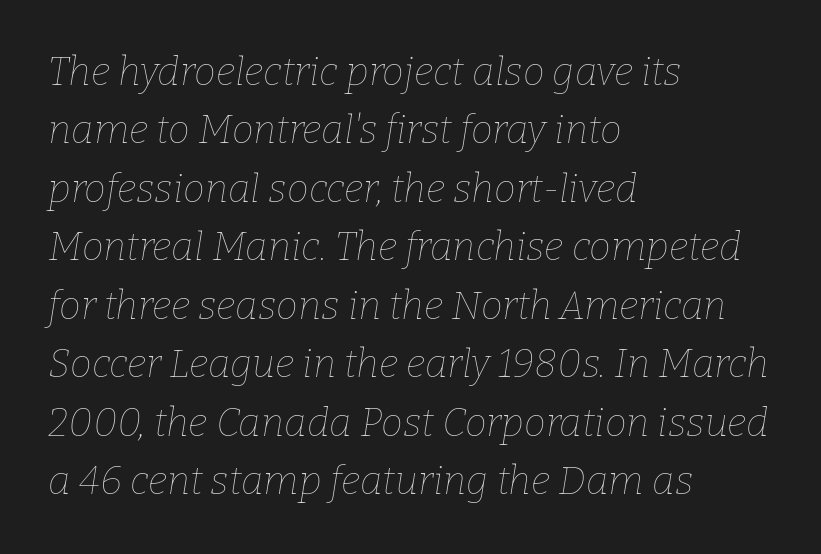
{"italic": "yes", "lean": "right", "slant_degrees": 9, "bold": "no", "weight": "thin", "width": "normal", "stroke_contrast": "low", "x_height": "medium", "monospaced": "no", "underline": "no", "align": "left", "line_spacing": "normal", "line_spacing_ratio": 1.5, "letter_spacing": "normal", "letter_spacing_em": 0.0, "glyph_px": 39}
